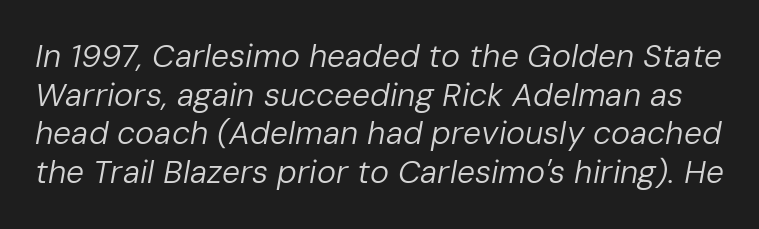
The string is rendered with underlining switched off. Is the type slanted? Yes — the strokes lean at a clear angle. Is this a heavy cut? Hardly; it is regular or lighter. These lines keep a tight, regular rhythm from letter to letter.
